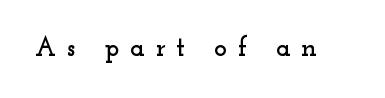
{"italic": "no", "underline": "no", "letter_spacing": "wide", "letter_spacing_em": 0.39, "glyph_px": 27}
